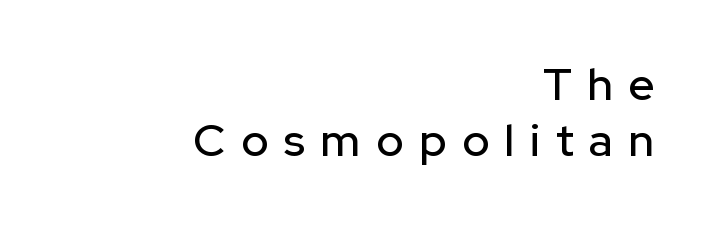
The image shows 45 px sans-serif type, upright; set right-aligned, normal line spacing (1.25x), unusually wide letter spacing (+0.35 em), not underlined; low stroke contrast and a medium x-height.
